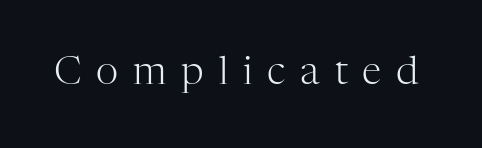
Check where the strokes stop: tiny serifs finish them off. Weight: in the light-to-regular range. Only glyphs here, with clear space below each row. These lines are rendered in a variable-pitch font. Posture: vertical. Caption: expanded tracking, letters set apart.
